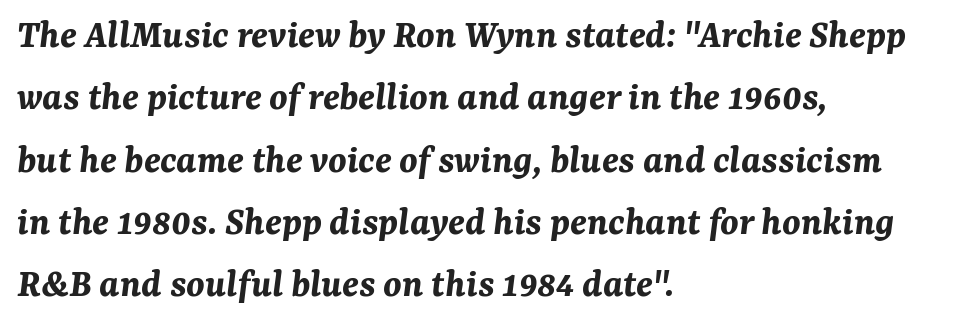
The image shows 41 px bold type, italic (leaning right); set left-aligned, normal line spacing (1.52x), normal letter spacing, not underlined; medium stroke contrast and a medium x-height.
